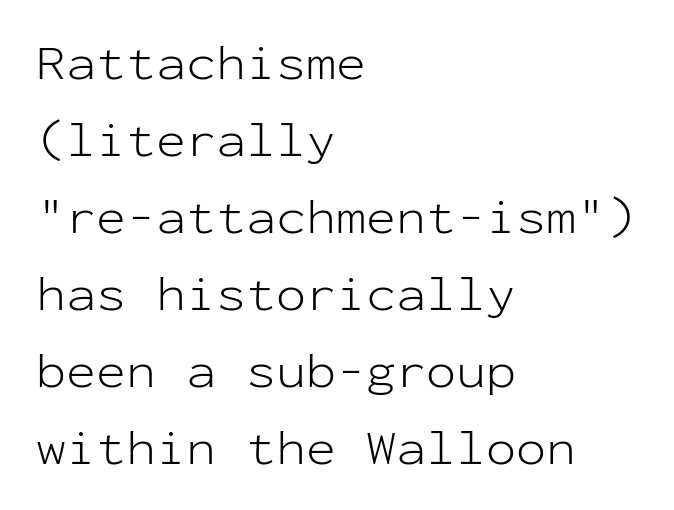
The typography opts for an upright posture over an oblique one. Evenly set lines give the paragraph a standard silhouette. Unbolded letterforms with no extra heft. In CSS terms this would be text-align: left. Tracking here is standard; glyphs follow each other at the usual distance. Is this a fixed-width face? Yes — each glyph sits in an identical cell.
